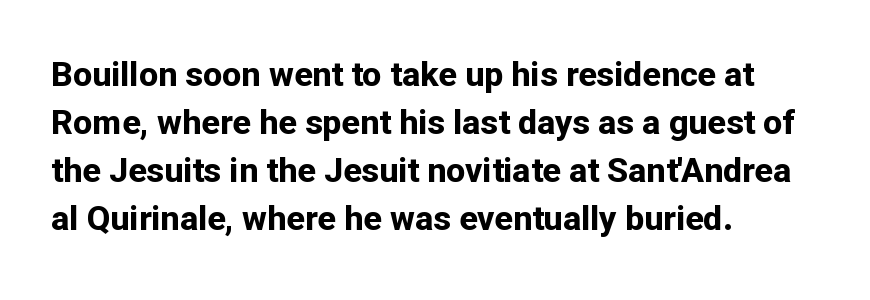
Every row of glyphs begins at an identical x-position on the left. The tracking reads as untouched default to a designer's eye. The designer left line spacing at the default. Anything drawn beneath the words? Only blank space. Type style note: lacks serifs.
